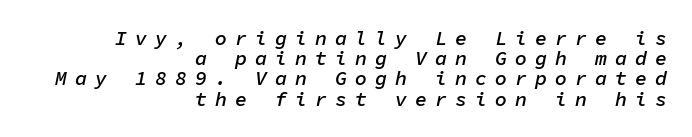
{"italic": "yes", "lean": "right", "slant_degrees": 11, "bold": "semi", "underline": "no", "align": "right", "line_spacing": "tight", "line_spacing_ratio": 1.01, "letter_spacing": "wide", "letter_spacing_em": 0.4, "glyph_px": 20}
